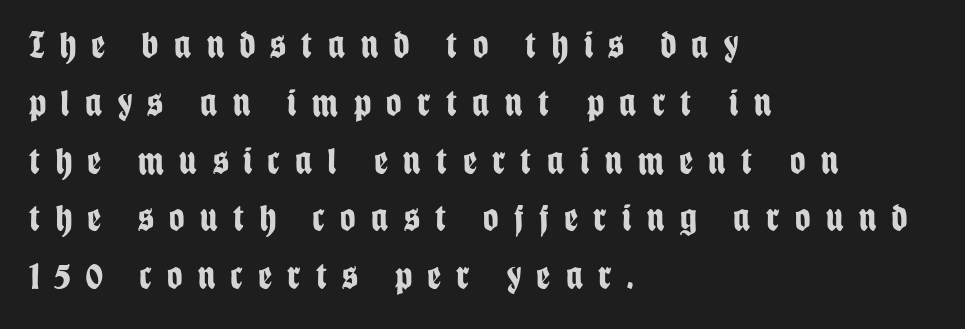
Q: Is the text bold? A: Yes.
Q: Is the text italic (slanted)? A: No, it is upright.
Q: Is the typeface a serif or a sans-serif typeface? A: Sans-serif.
Q: Is the text underlined? A: No.
Q: How is the paragraph aligned? A: Left-aligned.
Q: Is the spacing between letters normal or unusually wide? A: Unusually wide.
Q: Is the spacing between lines tight, normal or loose? A: Normal.
Q: Width (condensed, normal, or wide)? A: Condensed.
Q: Stroke contrast? A: Low.
Q: x-height? A: Large.
Q: Monospaced? A: No.
